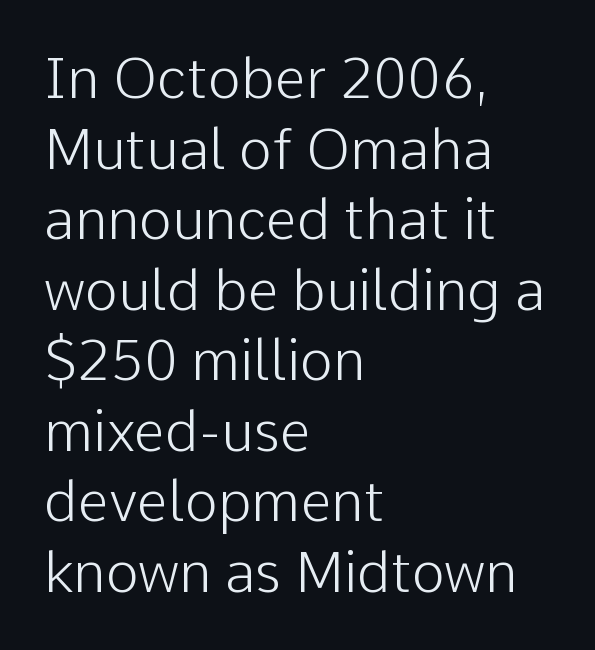
{"serif": "no", "italic": "no", "bold": "no", "weight": "light", "width": "normal", "stroke_contrast": "low", "x_height": "medium", "monospaced": "no", "underline": "no", "align": "left", "line_spacing": "normal", "line_spacing_ratio": 1.26, "letter_spacing": "normal", "letter_spacing_em": 0.0, "glyph_px": 56}
